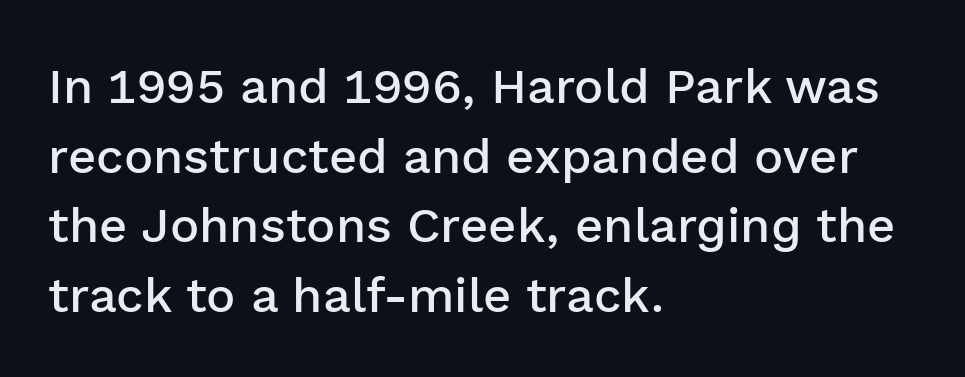
{"serif": "no", "italic": "no", "bold": "semi", "weight": "semibold", "width": "normal", "stroke_contrast": "low", "x_height": "medium", "monospaced": "no", "underline": "no", "align": "left", "line_spacing": "normal", "line_spacing_ratio": 1.42, "letter_spacing": "normal", "letter_spacing_em": 0.0, "glyph_px": 49}
